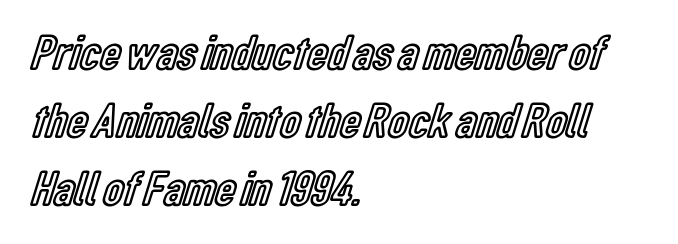
The image shows 50 px condensed type; set left-aligned, normal line spacing (1.36x), normal letter spacing, not underlined; a medium x-height.
